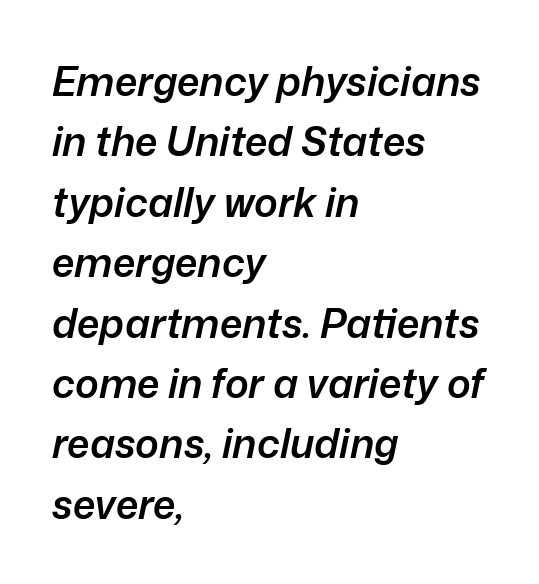
Q: Is the text bold? A: Semi-bold.
Q: Is the text italic (slanted)? A: Yes, it leans right by about 12 degrees.
Q: Is the text underlined? A: No.
Q: How is the paragraph aligned? A: Left-aligned.
Q: Is the spacing between letters normal or unusually wide? A: Normal.
Q: Is the spacing between lines tight, normal or loose? A: Normal.
Q: Width (condensed, normal, or wide)? A: Normal.
Q: Stroke contrast? A: Low.
Q: x-height? A: Medium.
Q: Monospaced? A: No.
